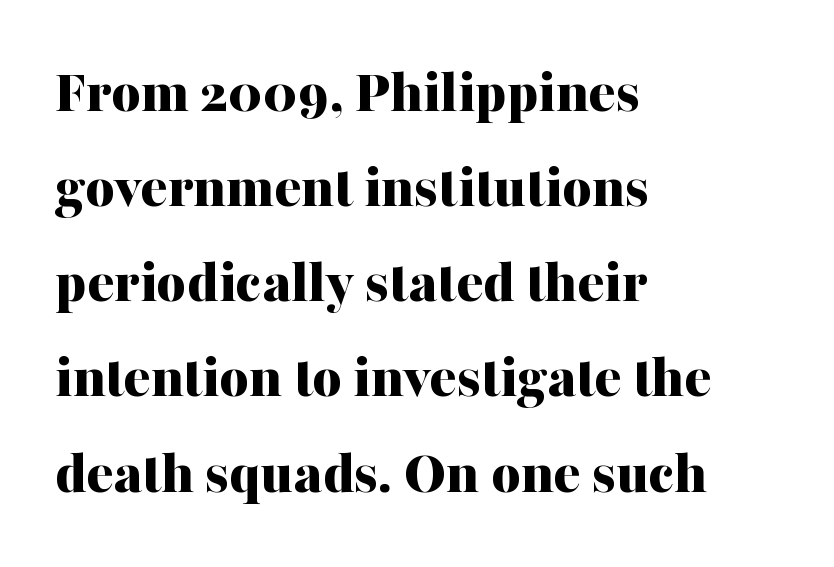
Heavy, bold letterforms. Do the letters lean? They stand straight. Horizontal bands of white between lines are of average thickness. Short note: letters normally spaced. Serifs: yes, visible at the terminals of the letterforms.
